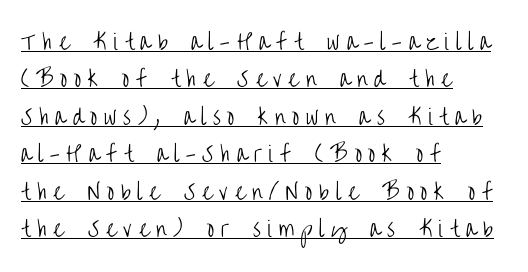
The image shows 21 px text type, upright; set left-aligned, line spacing 1.78x, unusually wide letter spacing (+0.32 em), underlined.
